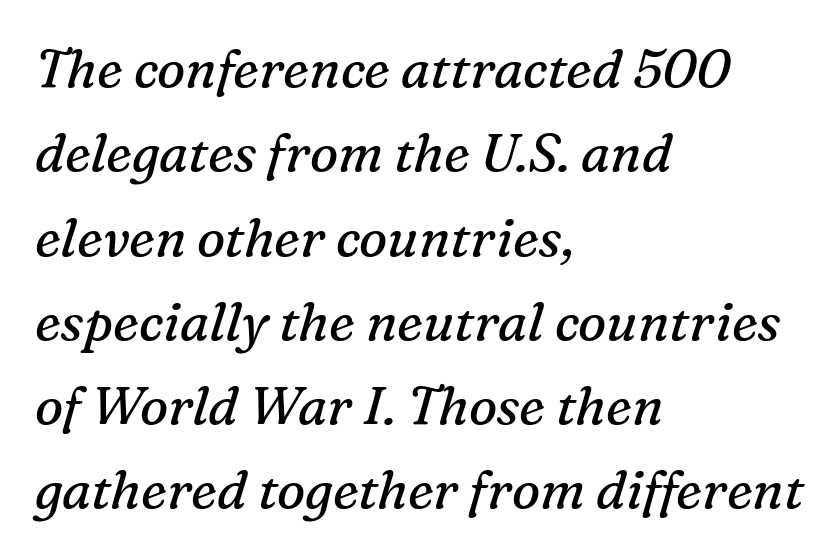
Bold? No — there's no thickening of the strokes. Is this a fixed-width face? No — the glyphs have proportional, varying widths. The face used here is seriffed, in the tradition of book romans. These lines were composed using italics. The setting favours the left margin, as ordinary paragraphs usually do.
